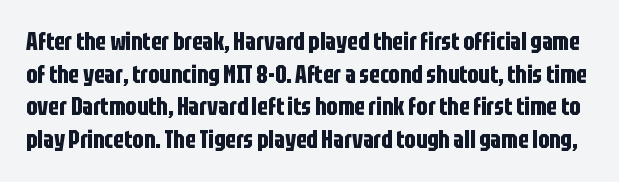
A clean baseline with only descenders dipping below it. Default kerning and tracking; the words read as compact shapes. Compared with typical paragraphs, the rows here are spaced about the same. Weight check: bold — yes, fully. In terms of posture, this sample is upright.
